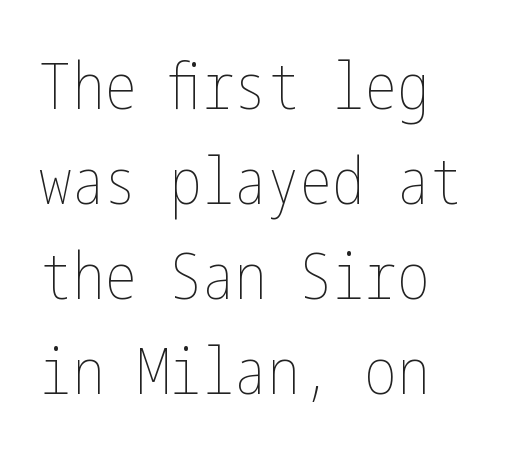
{"italic": "no", "bold": "no", "weight": "thin", "width": "condensed", "stroke_contrast": "low", "x_height": "medium", "underline": "no", "align": "left", "line_spacing": "normal", "line_spacing_ratio": 1.46, "letter_spacing": "normal", "letter_spacing_em": 0.0, "glyph_px": 65}
